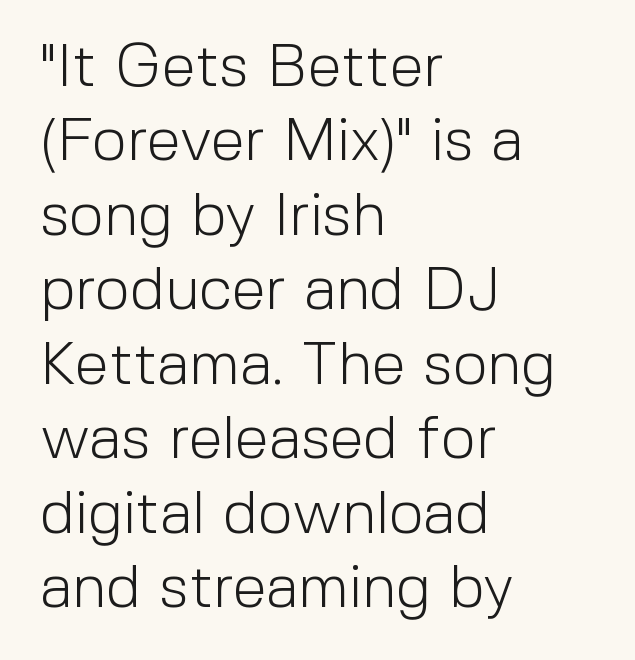
{"serif": "no", "italic": "no", "bold": "no", "weight": "light", "width": "normal", "x_height": "medium", "monospaced": "no", "underline": "no", "align": "left", "line_spacing_ratio": 1.22, "letter_spacing": "normal", "letter_spacing_em": 0.0, "glyph_px": 61}
